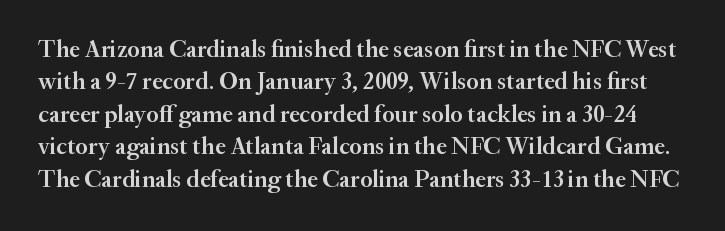
{"italic": "no", "bold": "semi", "underline": "no", "line_spacing": "normal", "line_spacing_ratio": 1.35, "letter_spacing": "normal", "letter_spacing_em": 0.0, "glyph_px": 24}
